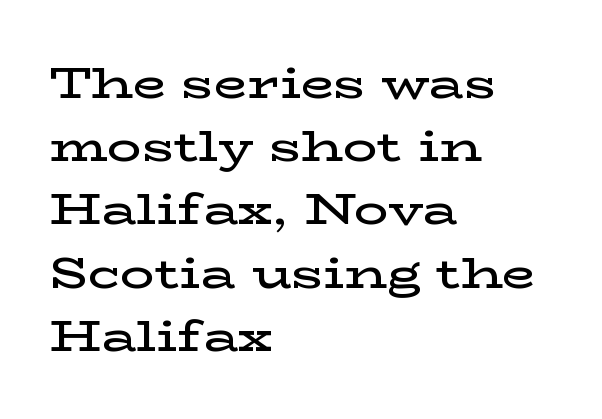
Serifs: yes, visible at the terminals of the letterforms. This rendering features lettering with no underline. The block of text has a typical density, with ordinary space between rows. This sample has the flowing, uneven cadence of proportional lettering.
